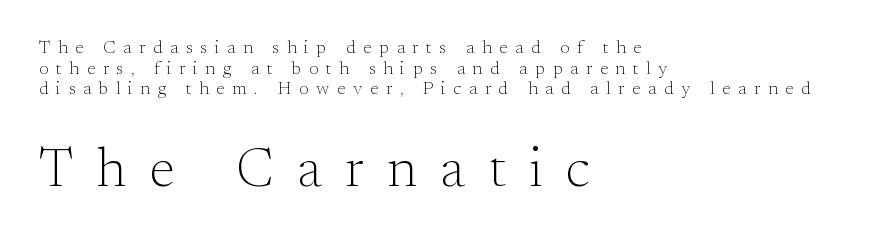
The image shows 55 px light serif type, upright; set left-aligned, tight line spacing (1.14x), unusually wide letter spacing (+0.43 em), not underlined; the second (bottom) block is 3.06x larger; medium stroke contrast and a small x-height.
